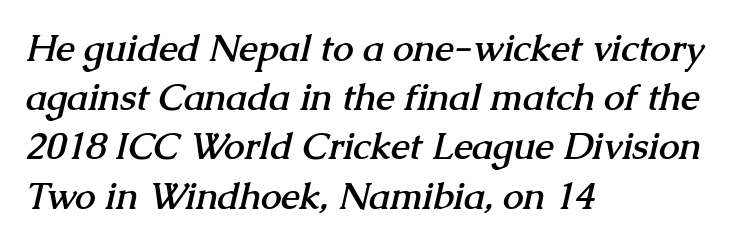
{"serif": "yes", "bold": "yes", "weight": "semibold", "width": "normal", "stroke_contrast": "medium", "x_height": "medium", "monospaced": "no", "underline": "no", "align": "left", "line_spacing": "normal", "line_spacing_ratio": 1.33, "letter_spacing": "normal", "letter_spacing_em": 0.0, "glyph_px": 37}
